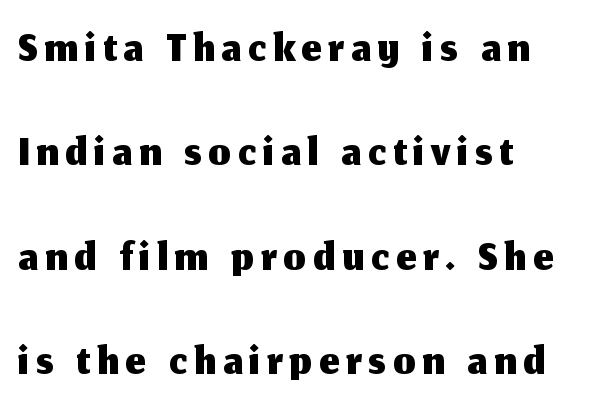
{"serif": "no", "italic": "no", "width": "normal", "stroke_contrast": "medium", "x_height": "medium", "monospaced": "no", "underline": "no", "align": "left", "line_spacing": "normal", "line_spacing_ratio": 1.49, "glyph_px": 70}
